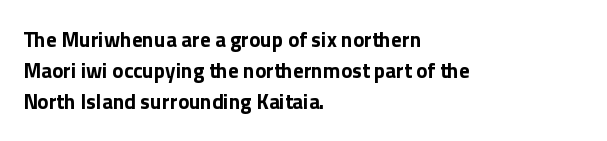
Posture: vertical. A classic flush-left, rag-right setting is used for this passage. Horizontal bands of white between lines are of average thickness. Each word holds together tightly as a unit, with standard inter-letter gaps. The font is running at its bold setting.
